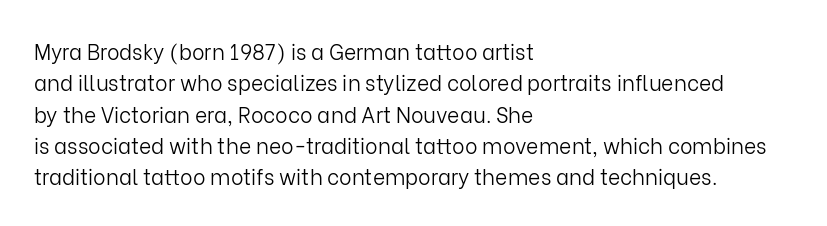
{"italic": "no", "bold": "no", "underline": "no", "align": "left", "line_spacing": "normal", "line_spacing_ratio": 1.49, "letter_spacing": "normal", "letter_spacing_em": 0.0, "glyph_px": 21}
